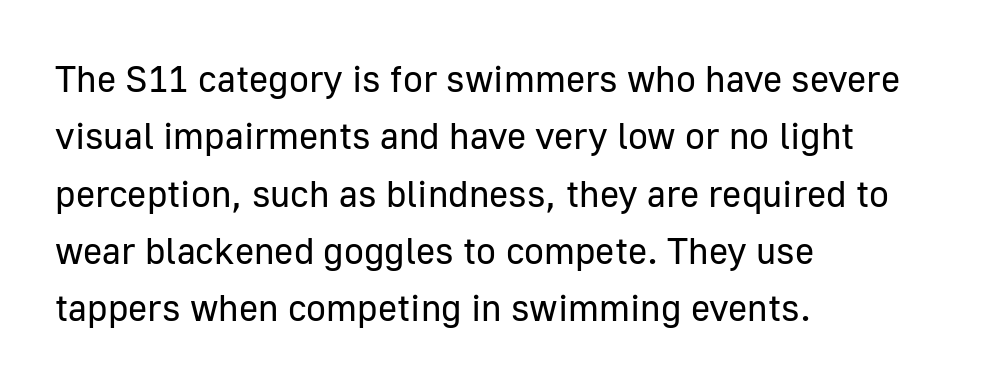
Anything drawn beneath the words? Only blank space. Each word holds together tightly as a unit, with standard inter-letter gaps. The type family on display is of the sans-serif kind. Note the varied advance widths — an 'i' is clearly narrower than an 'm'.
